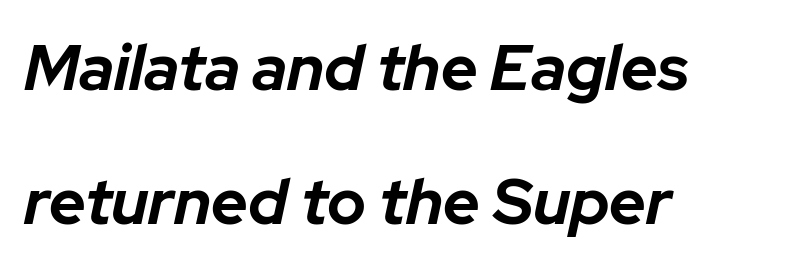
Q: Is the text bold? A: Yes.
Q: Is the text italic (slanted)? A: Yes, it leans right by about 12 degrees.
Q: Is the text underlined? A: No.
Q: How is the paragraph aligned? A: Left-aligned.
Q: Is the spacing between letters normal or unusually wide? A: Normal.
Q: Is the spacing between lines tight, normal or loose? A: Loose.
Q: Width (condensed, normal, or wide)? A: Normal.
Q: Stroke contrast? A: Low.
Q: x-height? A: Medium.
Q: Monospaced? A: No.
